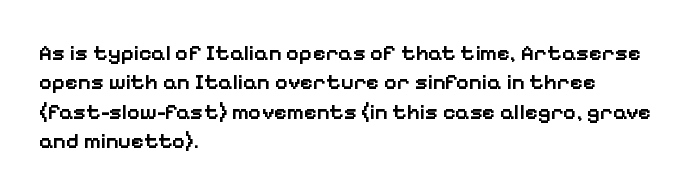
The image shows 22 px text type, upright; set left-aligned, normal line spacing (1.33x), normal letter spacing, not underlined.
